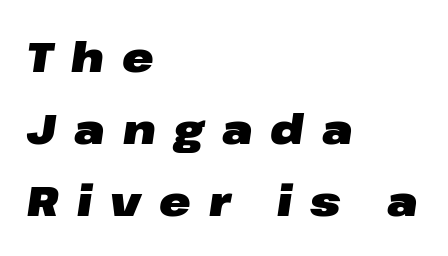
Typeset ragged right — the left edge is the straight one. You can tell it's italic because the verticals aren't actually vertical. These lines carry a lot of weight — the face is fully bold. The zone under the glyphs is completely vacant. Varying glyph widths throughout — classic text-font behaviour. You could only call the tracking loose — the letters float apart.
